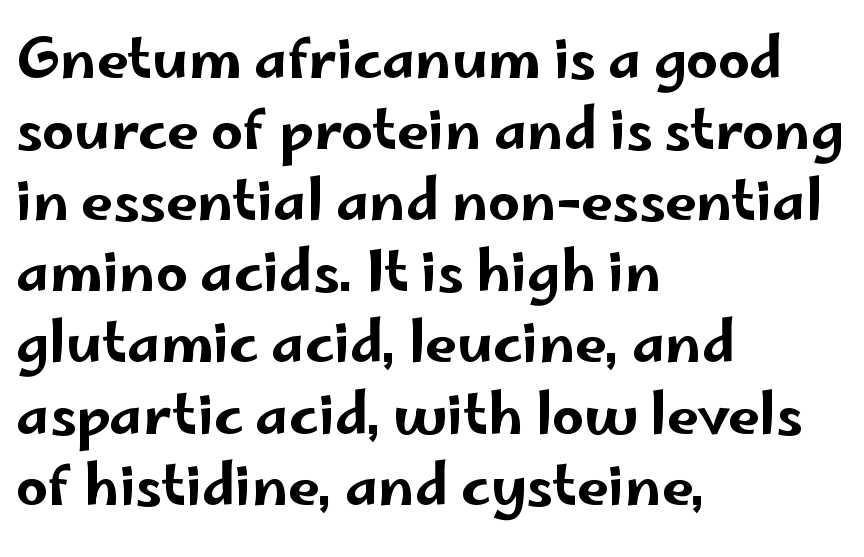
The image shows 56 px wide sans-serif type, upright; set left-aligned, normal line spacing (1.27x), normal letter spacing, not underlined; low stroke contrast and a small x-height.
